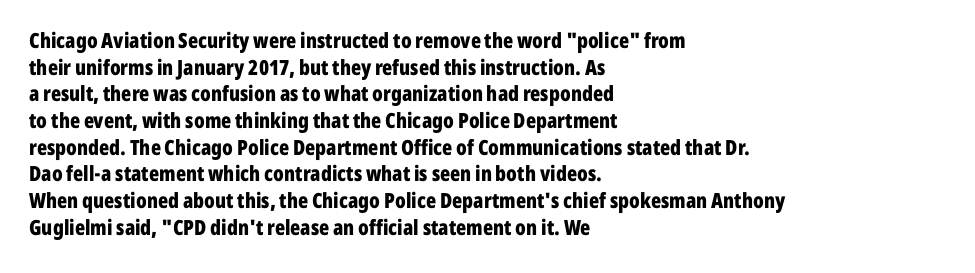
{"italic": "no", "bold": "yes", "underline": "no", "align": "left", "line_spacing": "normal", "line_spacing_ratio": 1.27, "letter_spacing": "normal", "letter_spacing_em": 0.0, "glyph_px": 21}
